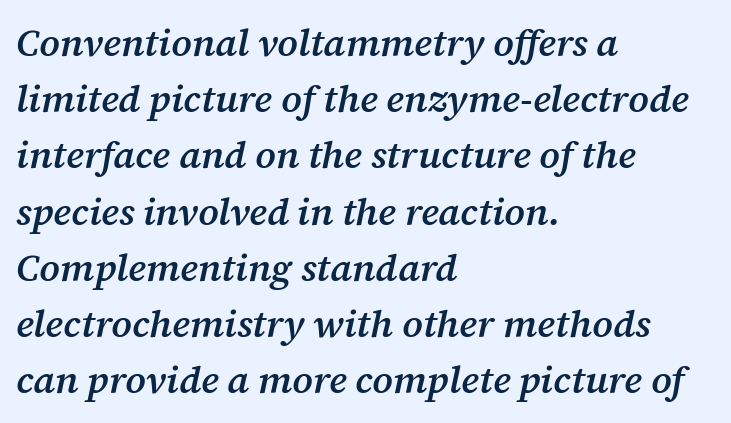
The image shows 38 px semibold serif type, italic (leaning right); set left-aligned, normal line spacing (1.48x), normal letter spacing, not underlined; medium stroke contrast and a medium x-height.
